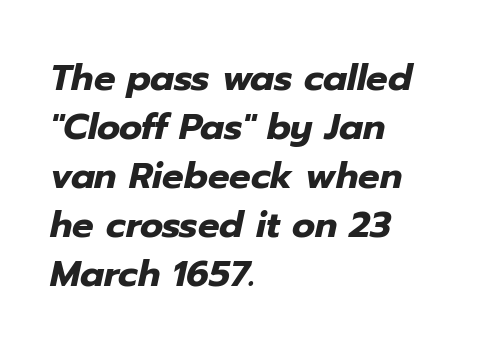
{"italic": "yes", "lean": "right", "slant_degrees": 12, "bold": "yes", "weight": "heavy", "width": "normal", "stroke_contrast": "low", "x_height": "medium", "monospaced": "no", "underline": "no", "align": "left", "line_spacing": "normal", "line_spacing_ratio": 1.36, "letter_spacing": "normal", "letter_spacing_em": 0.0, "glyph_px": 36}
